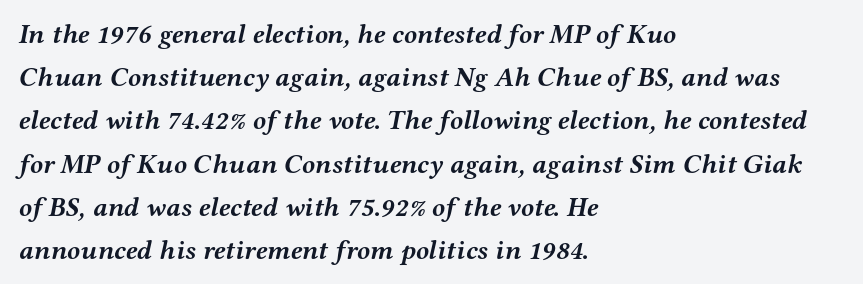
{"italic": "yes", "lean": "right", "slant_degrees": 12, "bold": "yes", "underline": "no", "align": "left", "line_spacing": "normal", "line_spacing_ratio": 1.6, "letter_spacing": "normal", "letter_spacing_em": 0.0, "glyph_px": 27}
